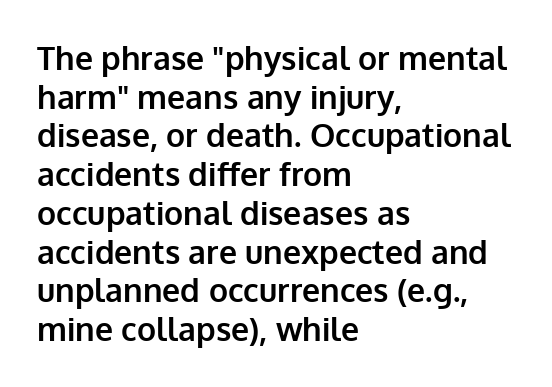
Q: Is the text bold? A: Yes.
Q: Is the text italic (slanted)? A: No, it is upright.
Q: Is the typeface a serif or a sans-serif typeface? A: Sans-serif.
Q: Is the text underlined? A: No.
Q: How is the paragraph aligned? A: Left-aligned.
Q: Is the spacing between letters normal or unusually wide? A: Normal.
Q: Width (condensed, normal, or wide)? A: Normal.
Q: Stroke contrast? A: Low.
Q: x-height? A: Medium.
Q: Monospaced? A: No.
